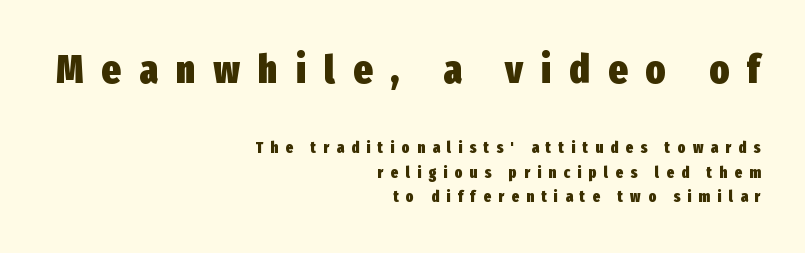
{"serif": "no", "italic": "no", "bold": "yes", "weight": "heavy", "width": "condensed", "stroke_contrast": "low", "x_height": "medium", "monospaced": "no", "underline": "no", "align": "right", "line_spacing": "normal", "line_spacing_ratio": 1.53, "letter_spacing": "wide", "letter_spacing_em": 0.46, "larger_block": "first", "size_ratio": 2.5, "glyph_px": 40}
